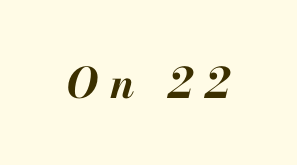
Q: Is the text bold? A: Yes.
Q: Is the text italic (slanted)? A: Yes, it leans right by about 13 degrees.
Q: Is the text underlined? A: No.
Q: Is the spacing between letters normal or unusually wide? A: Unusually wide.
Q: Width (condensed, normal, or wide)? A: Normal.
Q: Stroke contrast? A: Medium.
Q: x-height? A: Small.
Q: Monospaced? A: No.
